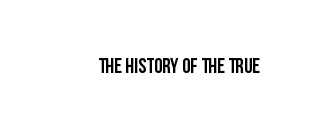
Every character sits straight up, as roman type does. The string is rendered with underlining switched off. Students, note that the glyphs here touch the page at normal intervals.
